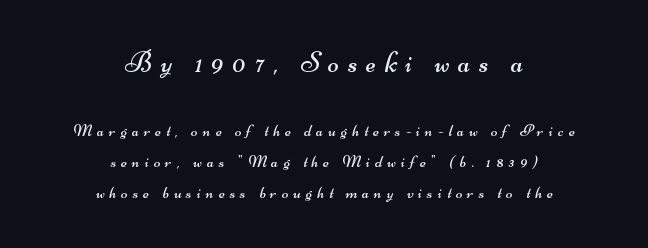
The image shows 29 px regular-weight, wide sans-serif type; set centered, line spacing 1.8x, unusually wide letter spacing (+0.3 em), not underlined; the first (top) block is 1.71x larger; medium stroke contrast and a small x-height.
